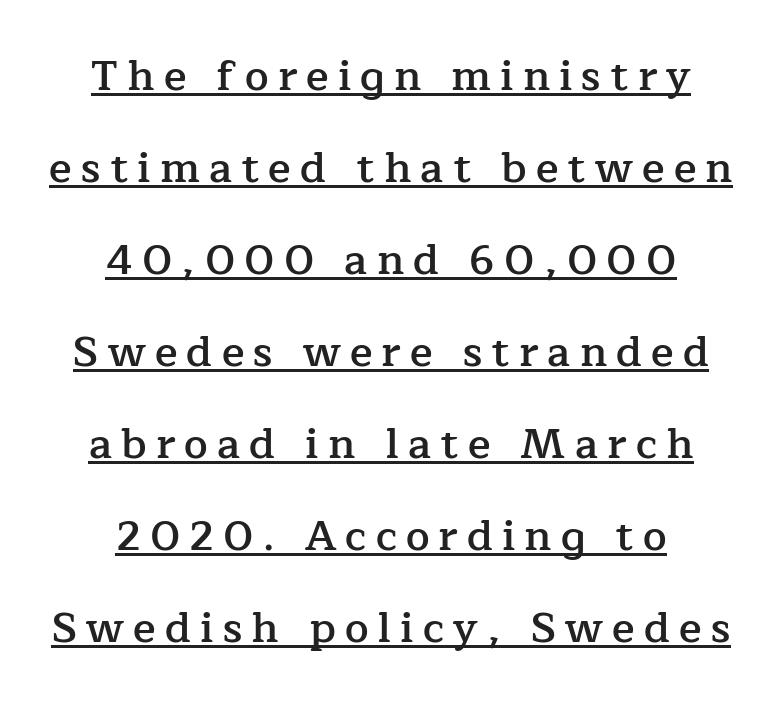
Q: Is the text bold? A: Semi-bold.
Q: Is the text italic (slanted)? A: No, it is upright.
Q: Is the typeface a serif or a sans-serif typeface? A: Serif.
Q: Is the text underlined? A: Yes.
Q: How is the paragraph aligned? A: Centered.
Q: Is the spacing between letters normal or unusually wide? A: Unusually wide.
Q: Is the spacing between lines tight, normal or loose? A: Loose.
Q: Width (condensed, normal, or wide)? A: Normal.
Q: Stroke contrast? A: Low.
Q: x-height? A: Medium.
Q: Monospaced? A: No.
